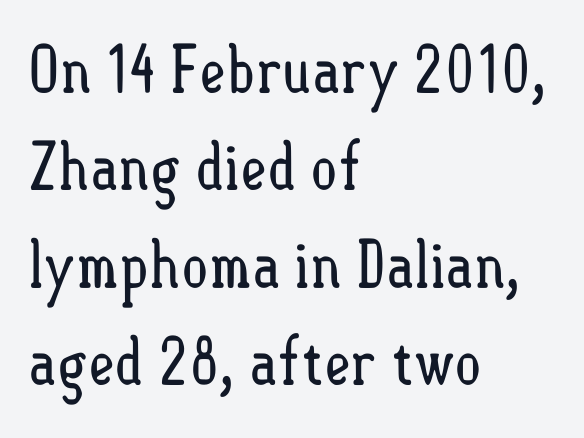
{"italic": "no", "bold": "no", "weight": "regular", "width": "condensed", "stroke_contrast": "low", "x_height": "small", "monospaced": "no", "underline": "no", "align": "left", "line_spacing": "normal", "line_spacing_ratio": 1.5, "letter_spacing": "normal", "letter_spacing_em": 0.0, "glyph_px": 65}
